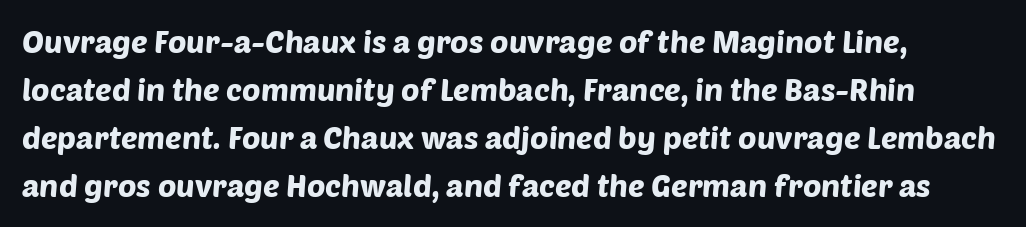
The image shows 31 px sans-serif type; set normal line spacing (1.55x), normal letter spacing, not underlined; low stroke contrast and a large x-height.
